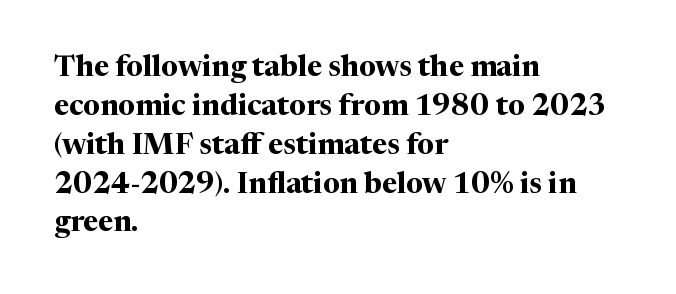
The image shows 29 px bold serif type, upright; set left-aligned, normal line spacing (1.34x), normal letter spacing, not underlined; medium stroke contrast and a medium x-height.
